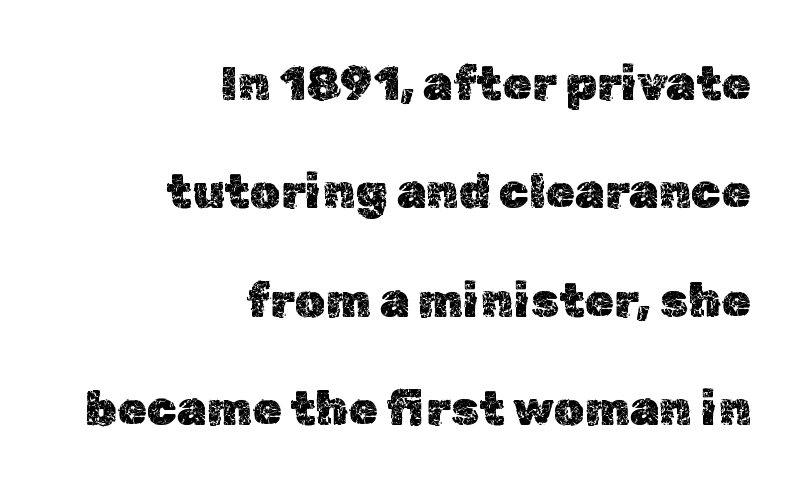
Q: Is the text italic (slanted)? A: No, it is upright.
Q: Is the text underlined? A: No.
Q: How is the paragraph aligned? A: Right-aligned.
Q: Is the spacing between letters normal or unusually wide? A: Normal.
Q: Is the spacing between lines tight, normal or loose? A: Loose.
Q: Width (condensed, normal, or wide)? A: Normal.
Q: x-height? A: Medium.
Q: Monospaced? A: No.
